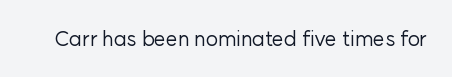
Q: Is the text bold? A: No.
Q: Is the text italic (slanted)? A: No, it is upright.
Q: Is the text underlined? A: No.
Q: Is the spacing between letters normal or unusually wide? A: Normal.
